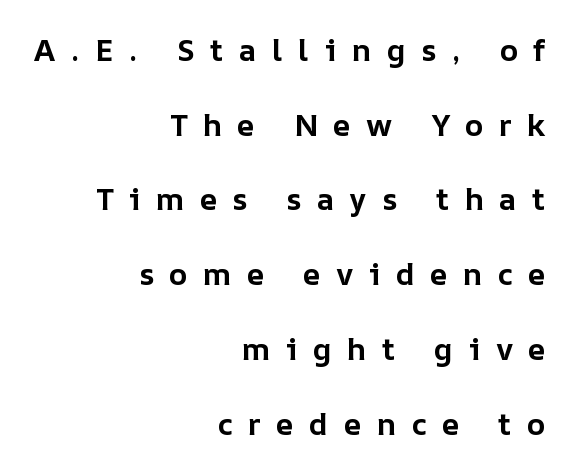
Q: Is the text bold? A: Yes.
Q: Is the text italic (slanted)? A: No, it is upright.
Q: Is the text underlined? A: No.
Q: How is the paragraph aligned? A: Right-aligned.
Q: Is the spacing between letters normal or unusually wide? A: Unusually wide.
Q: Is the spacing between lines tight, normal or loose? A: Loose.
Q: Width (condensed, normal, or wide)? A: Normal.
Q: Stroke contrast? A: Low.
Q: x-height? A: Medium.
Q: Monospaced? A: No.
